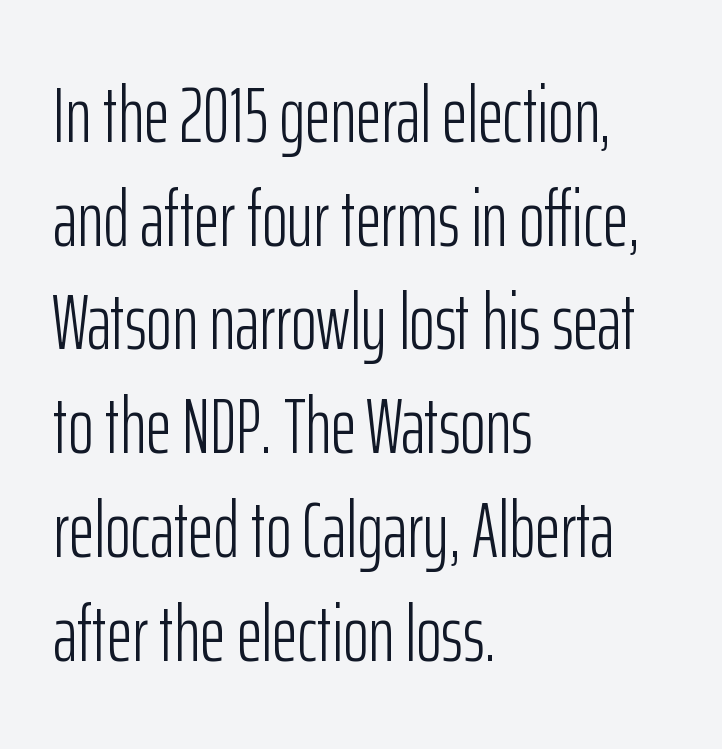
Character widths vary here, with narrow letters taking less room than wide ones. Letters rest on an invisible, unmarked baseline. These lines were composed using upright roman letters. Stem width sits at or under what a default text font uses.
